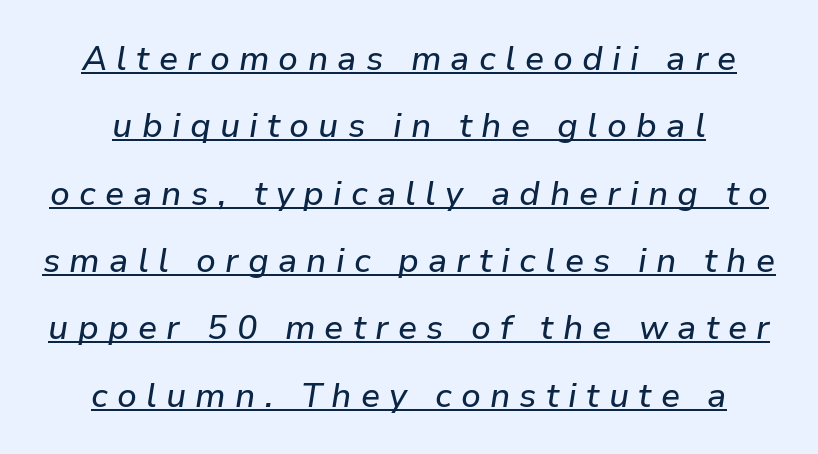
{"italic": "yes", "lean": "right", "slant_degrees": 9, "width": "normal", "stroke_contrast": "low", "x_height": "medium", "monospaced": "no", "underline": "yes", "align": "center", "line_spacing": "loose", "line_spacing_ratio": 1.98, "letter_spacing": "wide", "letter_spacing_em": 0.27, "glyph_px": 34}
